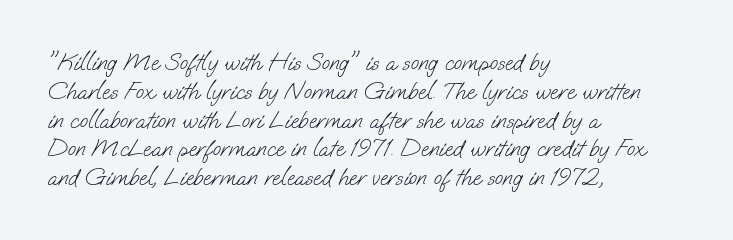
The image shows 24 px text type; set left-aligned, line spacing 1.2x, normal letter spacing, not underlined.
